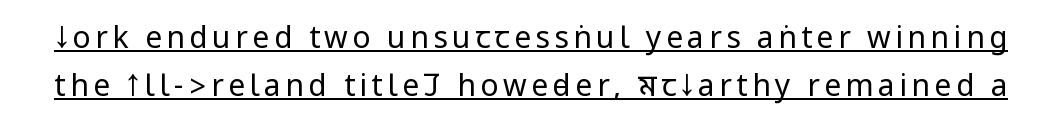
The image shows 30 px regular-weight, condensed sans-serif type, upright; set normal line spacing (1.61x), underlined; low stroke contrast.
